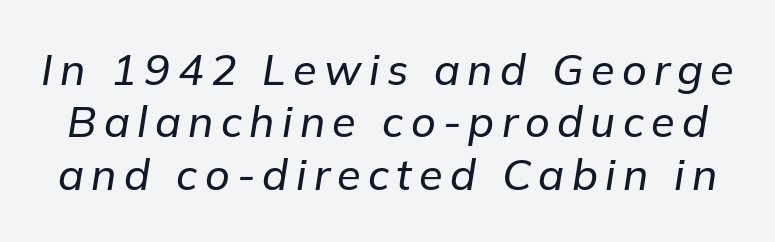
Q: Is the text italic (slanted)? A: Yes, it leans right by about 9 degrees.
Q: Is the text underlined? A: No.
Q: Width (condensed, normal, or wide)? A: Normal.
Q: Stroke contrast? A: Low.
Q: x-height? A: Medium.
Q: Monospaced? A: No.
